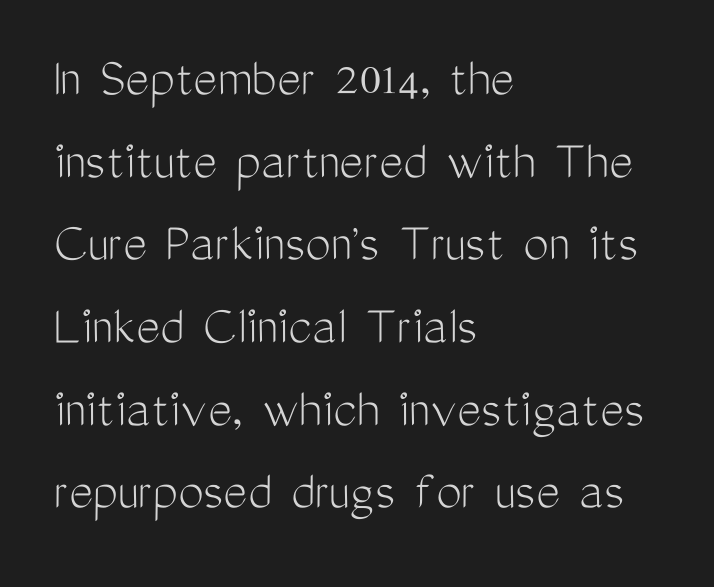
Italic: no, the glyphs are upright roman. The designer went with a sans here, leaving each stem footless. Inter-character spacing is left at the font's built-in metrics. Note the varied advance widths — an 'i' is clearly narrower than an 'm'.
